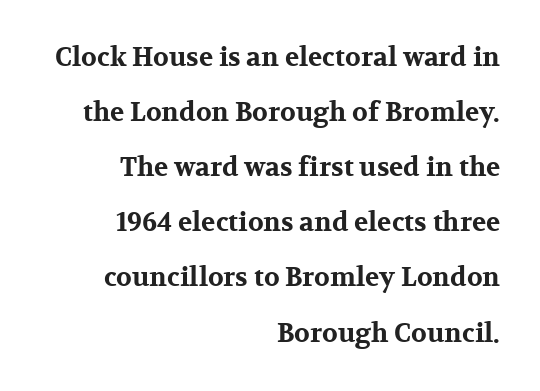
The image shows 26 px bold type, upright; set right-aligned, loose line spacing (2.12x), normal letter spacing, not underlined.
